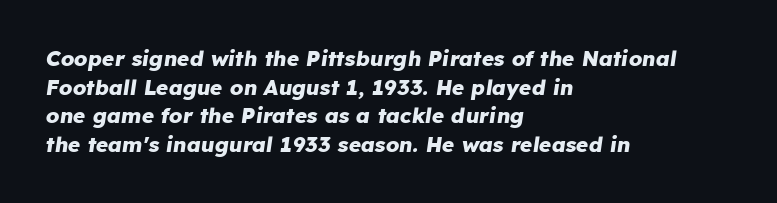
Q: Is the text bold? A: Yes.
Q: Is the text italic (slanted)? A: Yes, it leans right by about 8 degrees.
Q: Is the text underlined? A: No.
Q: How is the paragraph aligned? A: Left-aligned.
Q: Is the spacing between letters normal or unusually wide? A: Normal.
Q: Is the spacing between lines tight, normal or loose? A: Normal.
